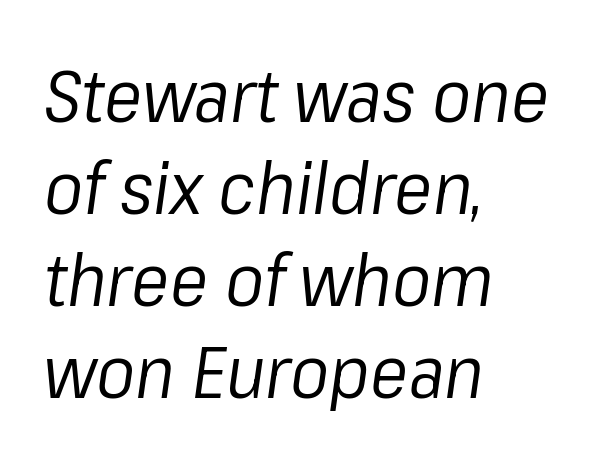
Character widths vary here, with narrow letters taking less room than wide ones. Lines of text with bare space underneath. Compared with ordinary roman type, these characters are visibly tilted. The paragraph has a hard left edge and a soft right edge. The block of text has a typical density, with ordinary space between rows. A light-to-regular cut is what we see here.
